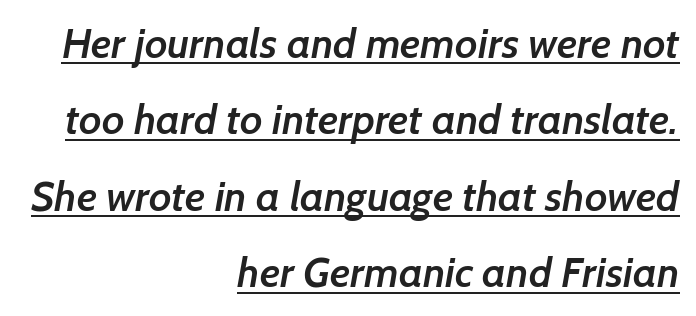
{"serif": "no", "bold": "semi", "weight": "semibold", "width": "normal", "stroke_contrast": "low", "x_height": "medium", "monospaced": "no", "underline": "yes", "align": "right", "line_spacing_ratio": 1.82, "letter_spacing": "normal", "letter_spacing_em": 0.0, "glyph_px": 42}
